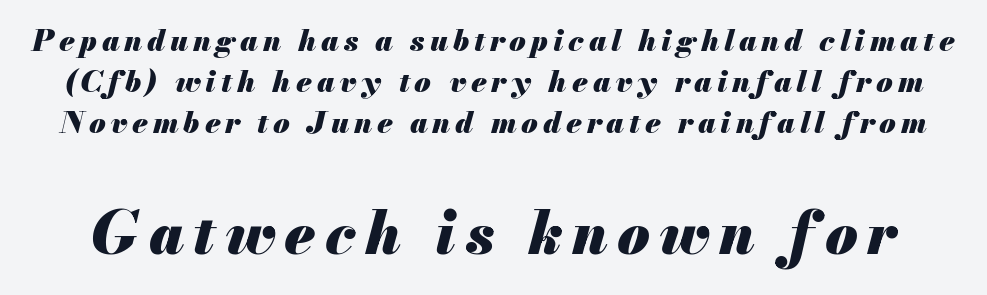
The image shows 59 px heavy type, italic (leaning right); set normal line spacing (1.36x), not underlined; the second (bottom) block is 1.97x larger; medium stroke contrast and a small x-height.
